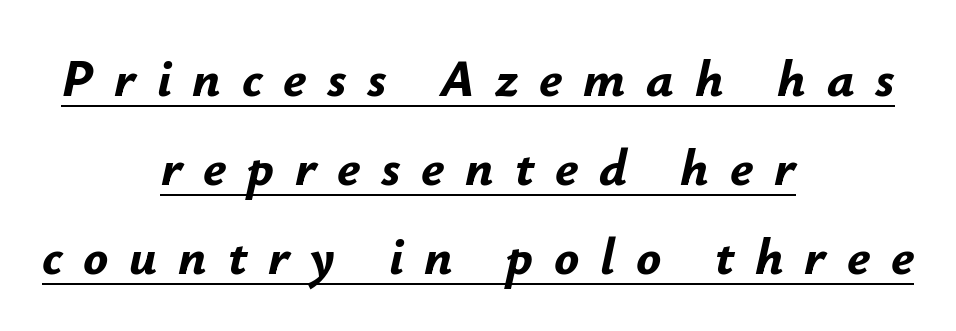
{"italic": "yes", "lean": "right", "slant_degrees": 12, "bold": "yes", "weight": "bold", "width": "normal", "stroke_contrast": "low", "x_height": "small", "monospaced": "no", "underline": "yes", "align": "center", "line_spacing_ratio": 1.71, "letter_spacing": "wide", "letter_spacing_em": 0.4, "glyph_px": 52}
